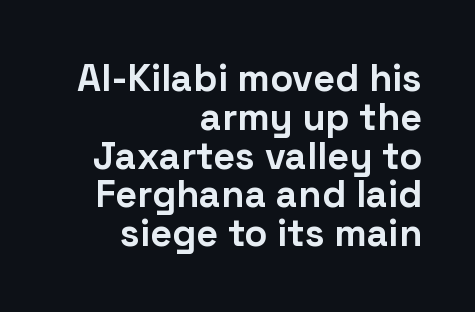
{"serif": "no", "italic": "no", "bold": "yes", "weight": "bold", "width": "normal", "stroke_contrast": "low", "x_height": "medium", "monospaced": "no", "underline": "no", "align": "right", "line_spacing": "tight", "line_spacing_ratio": 1.02, "letter_spacing": "normal", "letter_spacing_em": 0.0, "glyph_px": 38}
